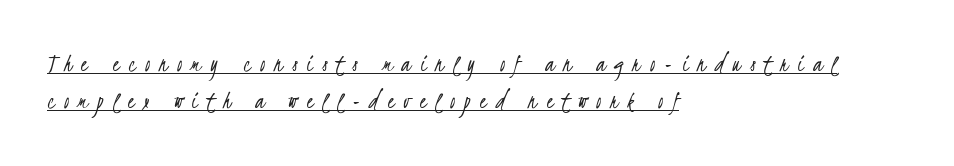
{"bold": "no", "underline": "yes", "align": "left", "line_spacing": "normal", "line_spacing_ratio": 1.44, "letter_spacing": "wide", "letter_spacing_em": 0.36, "glyph_px": 26}
